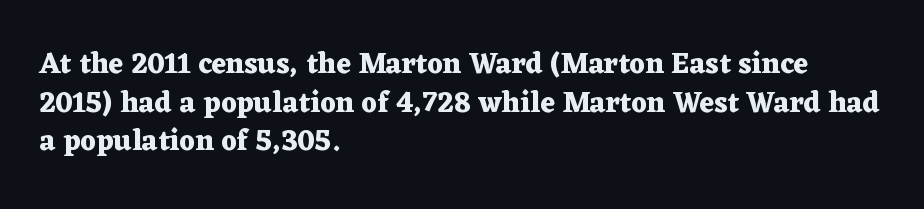
Q: Is the text bold? A: Yes.
Q: Is the text italic (slanted)? A: No, it is upright.
Q: Is the typeface a serif or a sans-serif typeface? A: Serif.
Q: Is the text underlined? A: No.
Q: How is the paragraph aligned? A: Left-aligned.
Q: Is the spacing between letters normal or unusually wide? A: Normal.
Q: Is the spacing between lines tight, normal or loose? A: Normal.
Q: Width (condensed, normal, or wide)? A: Wide.
Q: Stroke contrast? A: Medium.
Q: x-height? A: Medium.
Q: Monospaced? A: No.
